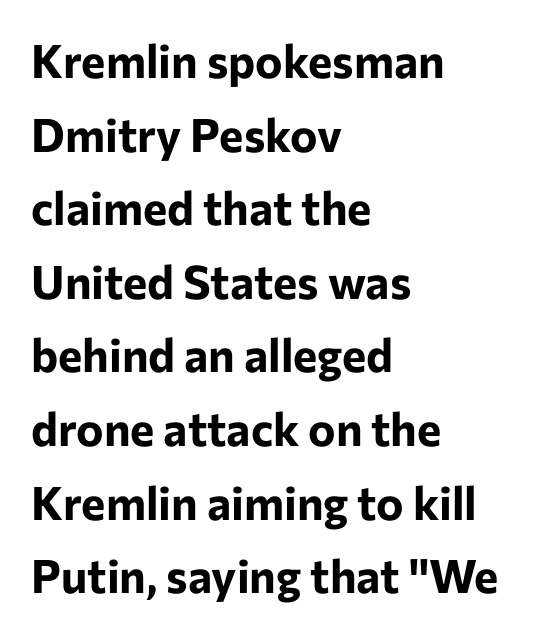
Letters rest on an invisible, unmarked baseline. Bold? Absolutely — the strokes are thick and heavy. Nothing unusual about the tracking: characters are spaced as the font intends. You can tell it's not italic because the verticals are truly vertical. What's the leading like? Ordinary, nothing unusual. These lines stack with their left ends in a neat column.
